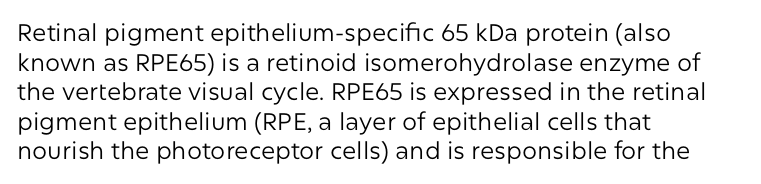
The image shows 24 px text type, upright; set left-aligned, line spacing 1.23x, normal letter spacing, not underlined.
